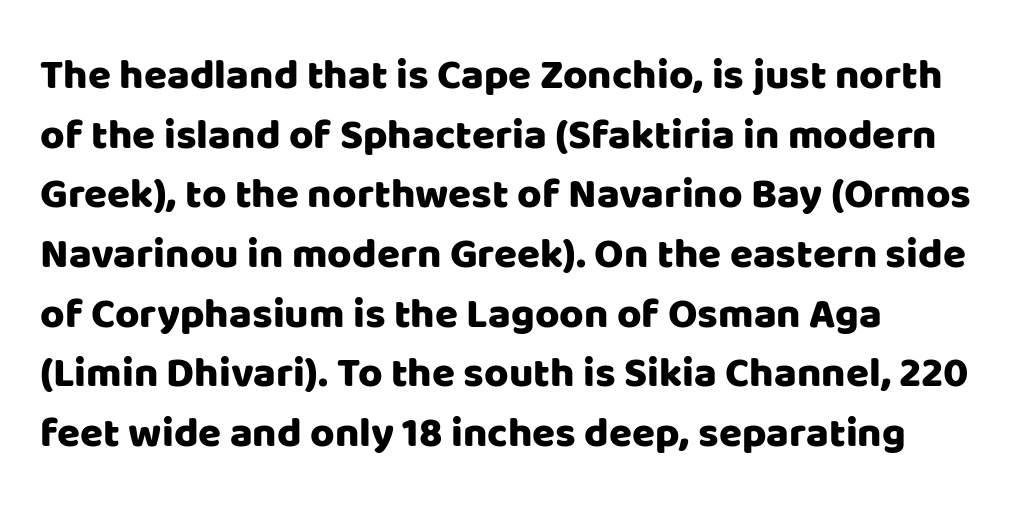
Do the characters align in a grid? No, the font is proportional. Regarding serifs, this sample does without them. Line starts are locked; line ends wander. The tracking reads as untouched default to a designer's eye.
